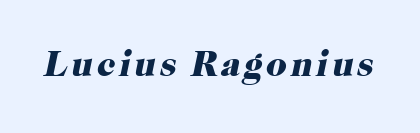
The typography opts for an oblique posture over an upright one. A clean baseline with only descenders dipping below it. Check where the strokes stop: tiny serifs finish them off. The passage shown is emphatically bold. You could not count columns in this text — the font is proportionally spaced.
